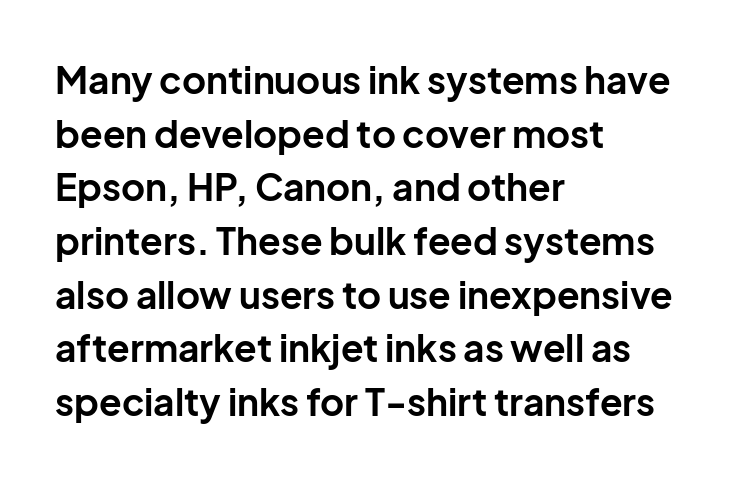
Q: Is the text bold? A: Yes.
Q: Is the text italic (slanted)? A: No, it is upright.
Q: Is the typeface a serif or a sans-serif typeface? A: Sans-serif.
Q: Is the text underlined? A: No.
Q: How is the paragraph aligned? A: Left-aligned.
Q: Is the spacing between letters normal or unusually wide? A: Normal.
Q: Is the spacing between lines tight, normal or loose? A: Normal.
Q: Width (condensed, normal, or wide)? A: Normal.
Q: Stroke contrast? A: Low.
Q: x-height? A: Medium.
Q: Monospaced? A: No.
